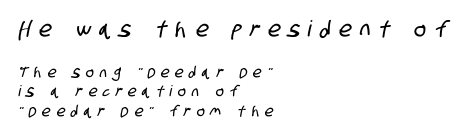
{"underline": "no", "align": "left", "line_spacing": "normal", "line_spacing_ratio": 1.32, "letter_spacing": "wide", "letter_spacing_em": 0.4, "larger_block": "first", "size_ratio": 1.47, "glyph_px": 22}
